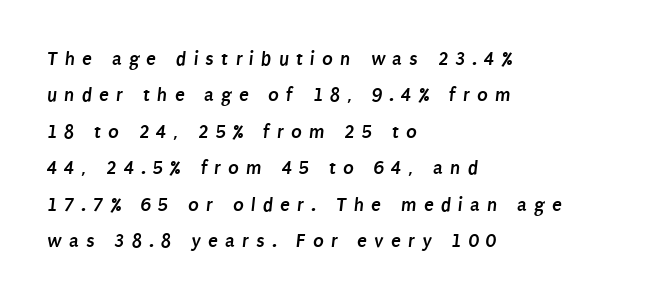
The setting favours the left margin, as ordinary paragraphs usually do. The typesetting leans heavy: a genuine bold. Letter spacing: wide. Words float on clear page, feet unadorned.
